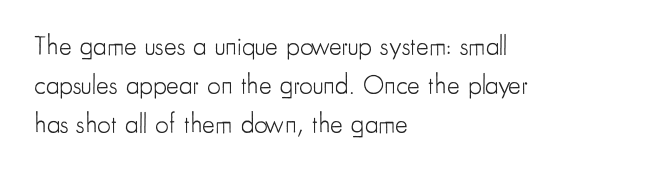
{"italic": "no", "bold": "no", "underline": "no", "align": "left", "line_spacing": "normal", "line_spacing_ratio": 1.45, "letter_spacing": "normal", "letter_spacing_em": 0.0, "glyph_px": 27}
